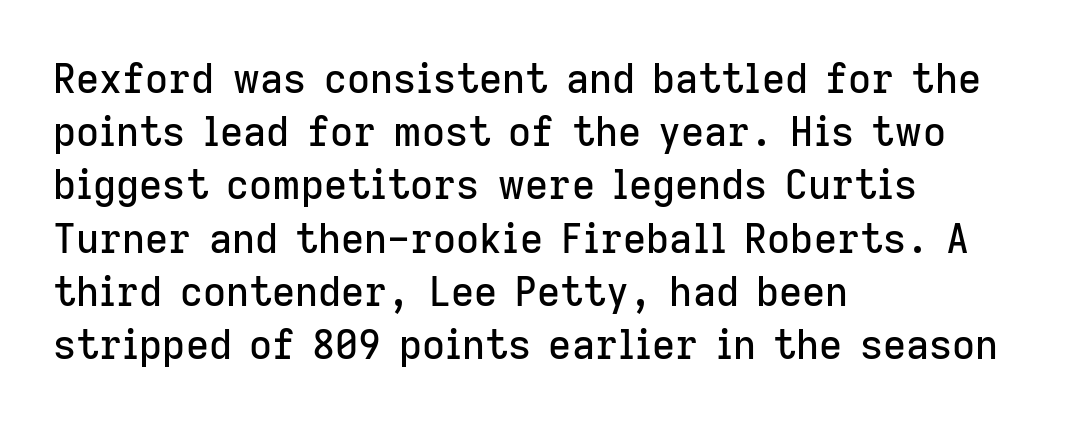
Q: Is the text italic (slanted)? A: No, it is upright.
Q: Is the typeface a serif or a sans-serif typeface? A: Sans-serif.
Q: Is the text underlined? A: No.
Q: How is the paragraph aligned? A: Left-aligned.
Q: Is the spacing between letters normal or unusually wide? A: Normal.
Q: Is the spacing between lines tight, normal or loose? A: Normal.
Q: Width (condensed, normal, or wide)? A: Normal.
Q: Stroke contrast? A: Low.
Q: x-height? A: Medium.
Q: Monospaced? A: No.
